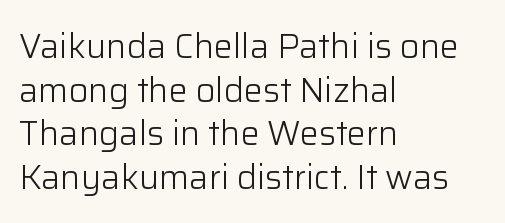
The image shows 34 px light sans-serif type, upright; set left-aligned, normal line spacing (1.28x), normal letter spacing, not underlined; low stroke contrast and a medium x-height.
